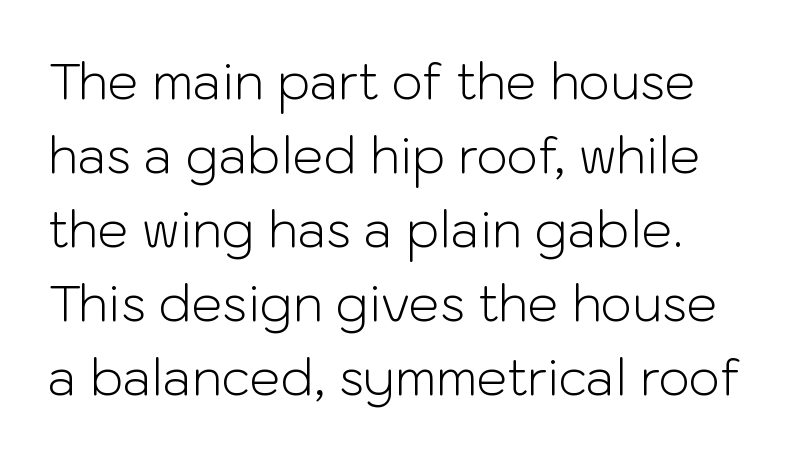
The image shows 49 px light sans-serif type, upright; set normal line spacing (1.51x), normal letter spacing, not underlined; low stroke contrast and a medium x-height.
